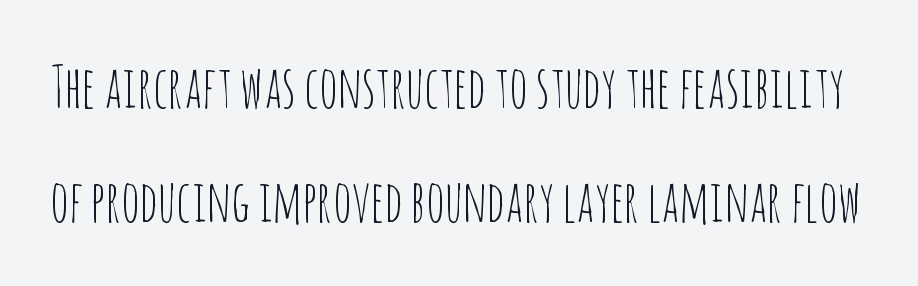
The image shows 57 px thin, condensed sans-serif type, upright; set loose line spacing (2.0x), normal letter spacing, not underlined; low stroke contrast and a large x-height.
